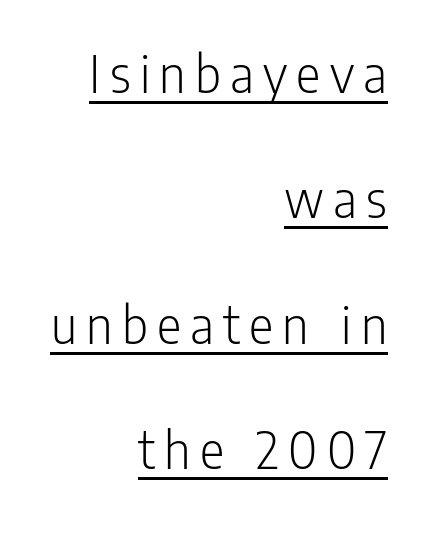
Unlike a traditional serif, this face leaves its strokes unadorned. No chunkiness to these letters — they're not bold. Quick note: underline on. Line endings align vertically; line beginnings do not. Does the leading feel generous? Absolutely, it's lavish. Ascenders rise straight up at ninety degrees.
